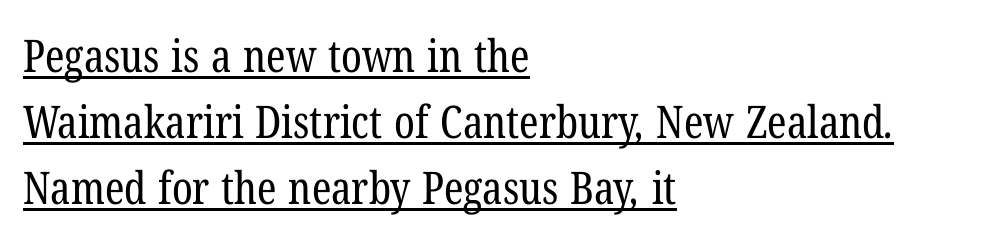
Q: Is the text bold? A: No.
Q: Is the typeface a serif or a sans-serif typeface? A: Serif.
Q: Is the text underlined? A: Yes.
Q: How is the paragraph aligned? A: Left-aligned.
Q: Is the spacing between letters normal or unusually wide? A: Normal.
Q: Is the spacing between lines tight, normal or loose? A: Normal.
Q: Width (condensed, normal, or wide)? A: Condensed.
Q: Stroke contrast? A: Low.
Q: x-height? A: Medium.
Q: Monospaced? A: No.
